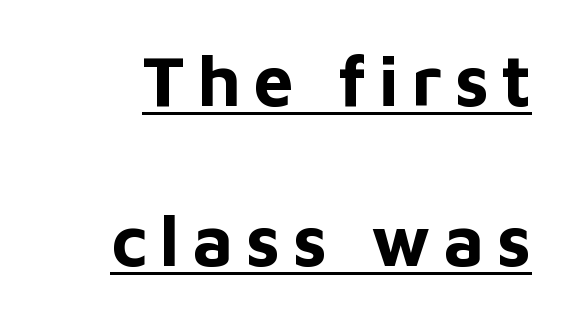
The image shows 72 px bold sans-serif type, upright; set right-aligned, loose line spacing (2.22x), underlined; low stroke contrast and a medium x-height.
